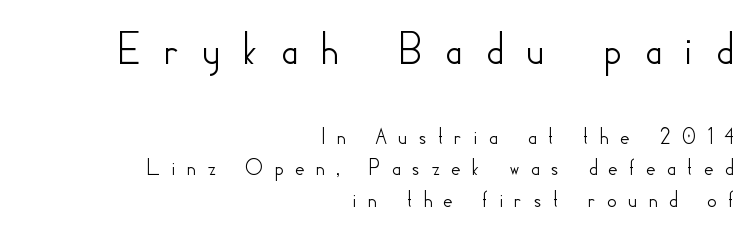
Q: Is the text italic (slanted)? A: No, it is upright.
Q: Is the typeface a serif or a sans-serif typeface? A: Sans-serif.
Q: Is the text underlined? A: No.
Q: How is the paragraph aligned? A: Right-aligned.
Q: Is the spacing between letters normal or unusually wide? A: Unusually wide.
Q: Is the spacing between lines tight, normal or loose? A: Normal.
Q: Which block of text is set in a larger size, the first (top) or the second (bottom)? A: The first (top) one.
Q: Width (condensed, normal, or wide)? A: Normal.
Q: Stroke contrast? A: Low.
Q: x-height? A: Small.
Q: Monospaced? A: No.
